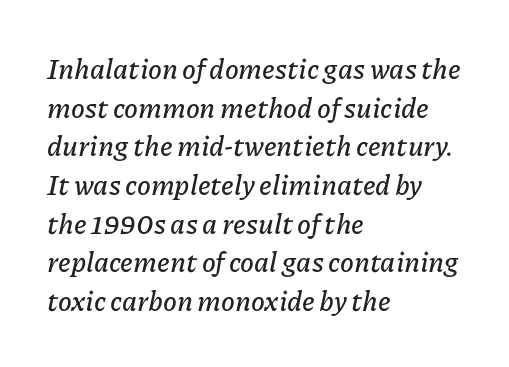
{"italic": "yes", "lean": "right", "slant_degrees": 11, "width": "normal", "stroke_contrast": "low", "x_height": "medium", "monospaced": "no", "underline": "no", "align": "left", "line_spacing": "normal", "line_spacing_ratio": 1.38, "letter_spacing": "normal", "letter_spacing_em": 0.0, "glyph_px": 28}
